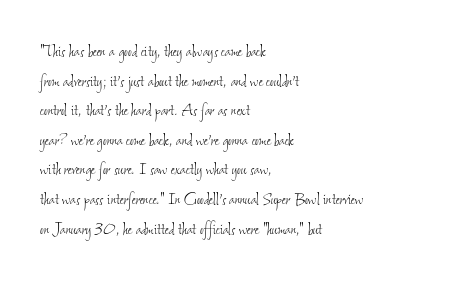
The image shows 20 px text type; set left-aligned, normal line spacing (1.48x), normal letter spacing, not underlined.
